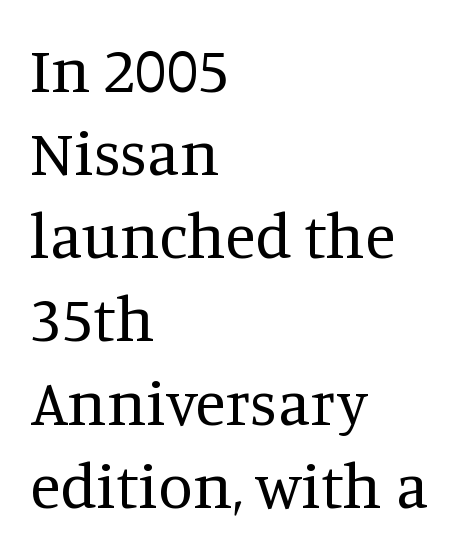
The cut favours lightness, reaching ordinary text weight at its darkest. A clean baseline with only descenders dipping below it. A classic flush-left, rag-right setting is used for this passage. Note the varied advance widths — an 'i' is clearly narrower than an 'm'. In terms of letterform style, serifs are clearly present.
